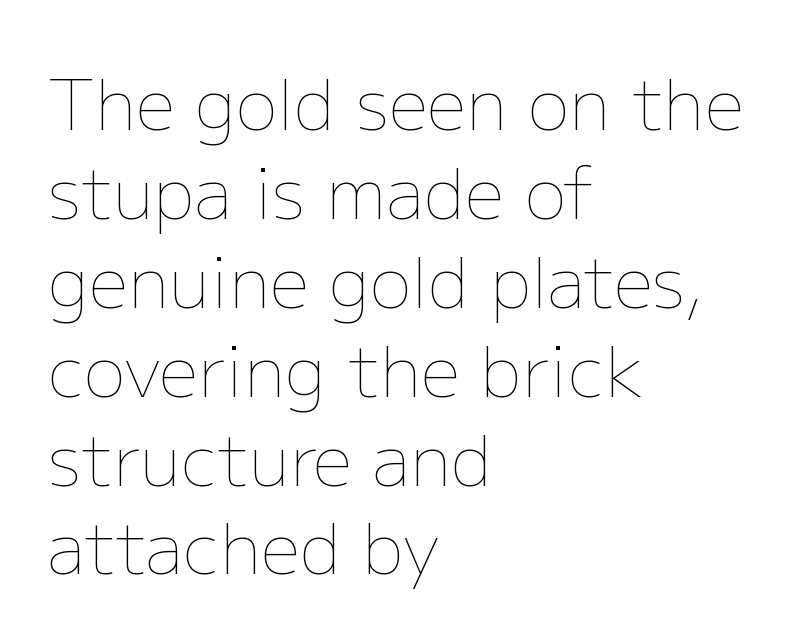
The letters advance in unequal steps, a hallmark of proportional type. The passage is arranged the way most books set body copy — flush left. Nothing heavy about these letters — not bold at all. No italicization has been applied; the sample stays upright. Observe the ordinary spacing: letters are neighbours, not strangers. One glance says typical: line gaps are just what's usual.
